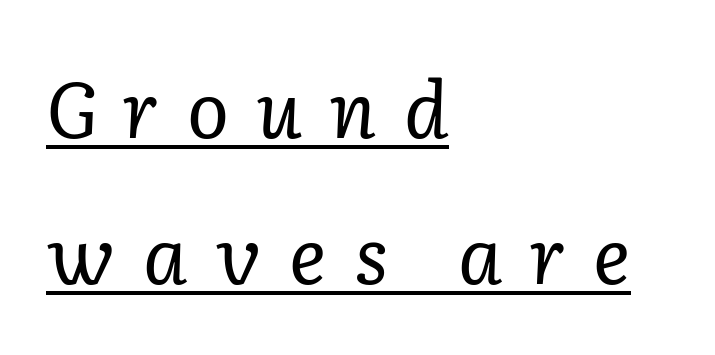
The image shows 78 px regular-weight serif type, italic (leaning right); set left-aligned, line spacing 1.87x, unusually wide letter spacing (+0.35 em), underlined; low stroke contrast and a medium x-height.
